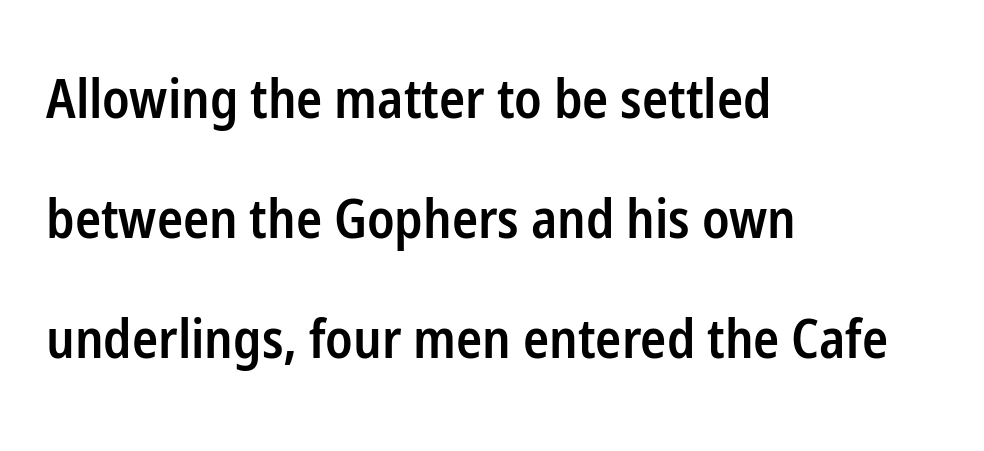
{"serif": "no", "italic": "no", "bold": "semi", "weight": "semibold", "width": "condensed", "stroke_contrast": "low", "x_height": "medium", "monospaced": "no", "underline": "no", "align": "left", "line_spacing": "loose", "line_spacing_ratio": 2.22, "letter_spacing": "normal", "letter_spacing_em": 0.0, "glyph_px": 54}
